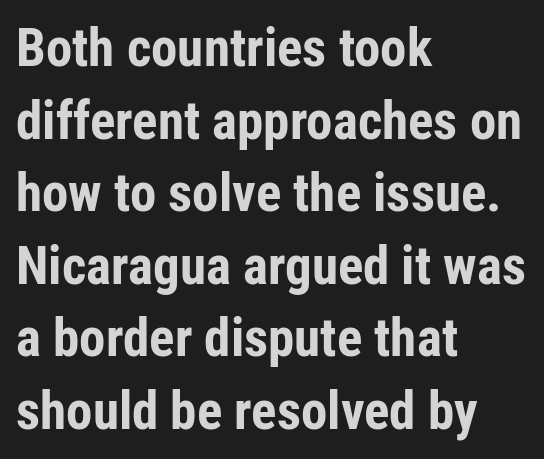
Note: no serifs on the glyphs. Think of a printed novel: that variable character pitch is what you see here. Each glyph is drawn with heavy, bold strokes. Lines of text with bare space underneath. What's the leading like? Ordinary, nothing unusual.
